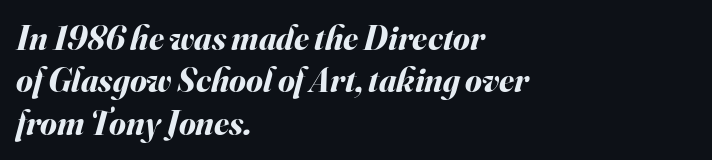
{"italic": "yes", "lean": "right", "slant_degrees": 16, "bold": "yes", "weight": "bold", "width": "normal", "stroke_contrast": "medium", "x_height": "small", "monospaced": "no", "underline": "no", "align": "left", "line_spacing": "normal", "line_spacing_ratio": 1.25, "letter_spacing": "normal", "letter_spacing_em": 0.0, "glyph_px": 34}
